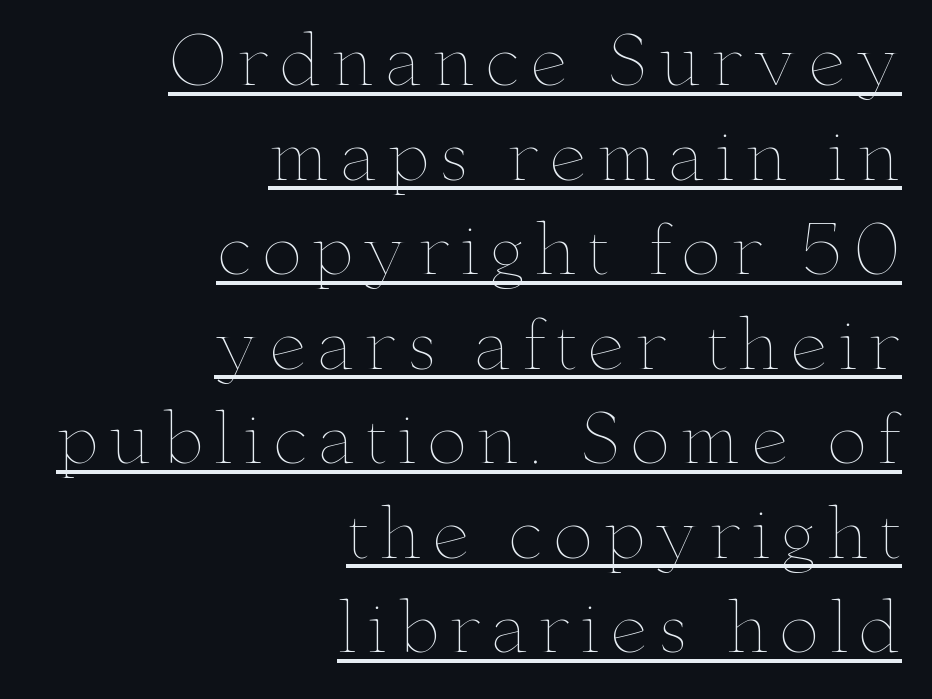
The image shows 68 px thin, wide type, upright; set right-aligned, normal line spacing (1.39x), underlined; low stroke contrast and a small x-height.
